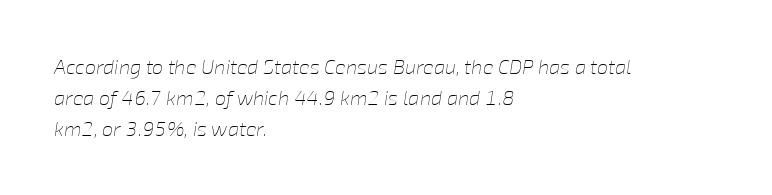
{"italic": "yes", "lean": "right", "slant_degrees": 8, "bold": "no", "underline": "no", "align": "left", "line_spacing": "normal", "line_spacing_ratio": 1.54, "letter_spacing": "normal", "letter_spacing_em": 0.0, "glyph_px": 20}
